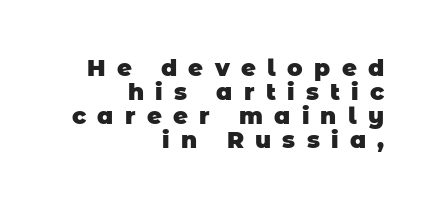
The image shows 23 px bold type; set right-aligned, tight line spacing (1.05x), unusually wide letter spacing (+0.49 em), not underlined.
